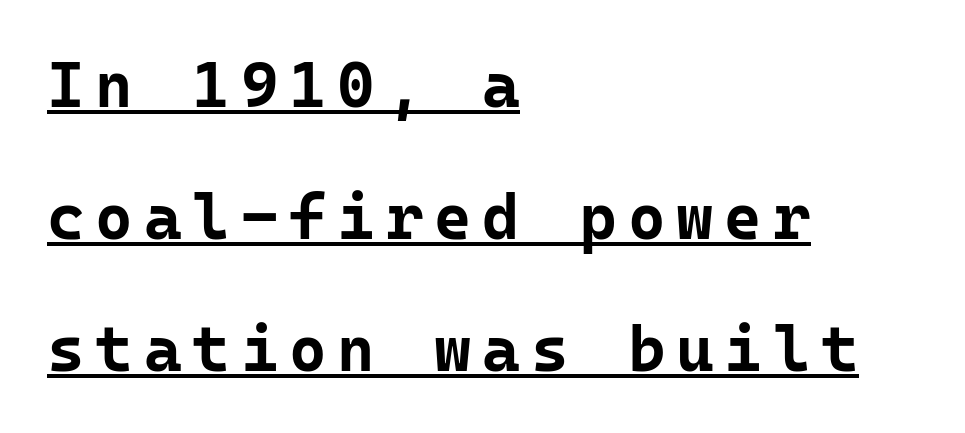
Unlike a traditional serif, this face leaves its strokes unadorned. Has an underline been added? It has. Summary of vertical rhythm: relaxed, with wide interline spacing. Layout note: lines flush left. Fixed-width glyphs throughout — classic coding-font behaviour. Its strokes are broad and dark, the hallmark of bold type.
